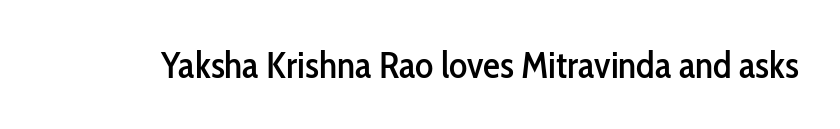
Font category for this specimen: sans-serif. These lines keep a tight, regular rhythm from letter to letter. Ascenders rise straight up at ninety degrees. The specimen omits any rule beneath the text block's lines. The letters advance in unequal steps, a hallmark of proportional type.
